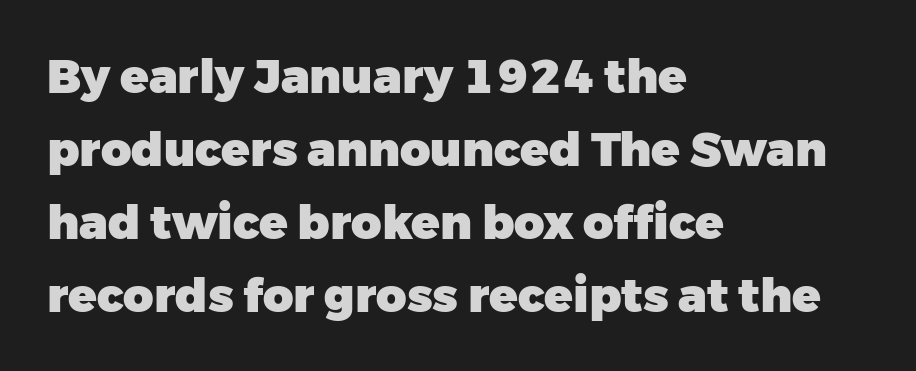
Q: Is the text bold? A: Yes.
Q: Is the text italic (slanted)? A: No, it is upright.
Q: Is the typeface a serif or a sans-serif typeface? A: Sans-serif.
Q: Is the text underlined? A: No.
Q: How is the paragraph aligned? A: Left-aligned.
Q: Is the spacing between letters normal or unusually wide? A: Normal.
Q: Is the spacing between lines tight, normal or loose? A: Normal.
Q: Width (condensed, normal, or wide)? A: Normal.
Q: Stroke contrast? A: Low.
Q: x-height? A: Medium.
Q: Monospaced? A: No.
